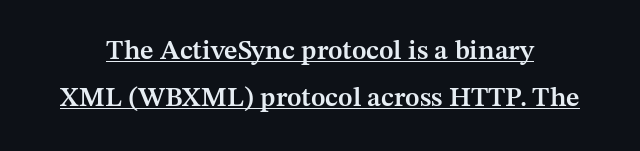
Q: Is the text bold? A: Semi-bold.
Q: Is the text italic (slanted)? A: No, it is upright.
Q: Is the text underlined? A: Yes.
Q: How is the paragraph aligned? A: Centered.
Q: Is the spacing between letters normal or unusually wide? A: Normal.
